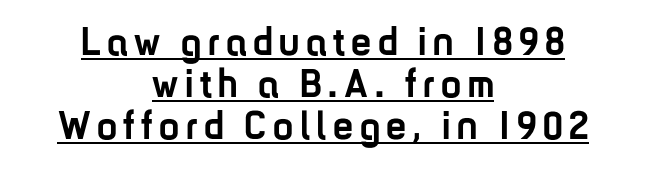
Q: Is the text bold? A: Yes.
Q: Is the text italic (slanted)? A: No, it is upright.
Q: Is the typeface a serif or a sans-serif typeface? A: Sans-serif.
Q: Is the text underlined? A: Yes.
Q: How is the paragraph aligned? A: Centered.
Q: Is the spacing between lines tight, normal or loose? A: Tight.
Q: Width (condensed, normal, or wide)? A: Condensed.
Q: Stroke contrast? A: Low.
Q: x-height? A: Medium.
Q: Monospaced? A: No.
